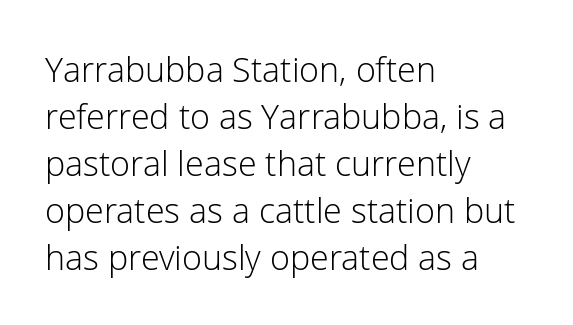
Q: Is the text bold? A: No.
Q: Is the text italic (slanted)? A: No, it is upright.
Q: Is the typeface a serif or a sans-serif typeface? A: Sans-serif.
Q: Is the text underlined? A: No.
Q: How is the paragraph aligned? A: Left-aligned.
Q: Is the spacing between letters normal or unusually wide? A: Normal.
Q: Is the spacing between lines tight, normal or loose? A: Normal.
Q: Width (condensed, normal, or wide)? A: Normal.
Q: Stroke contrast? A: Low.
Q: x-height? A: Medium.
Q: Monospaced? A: No.
